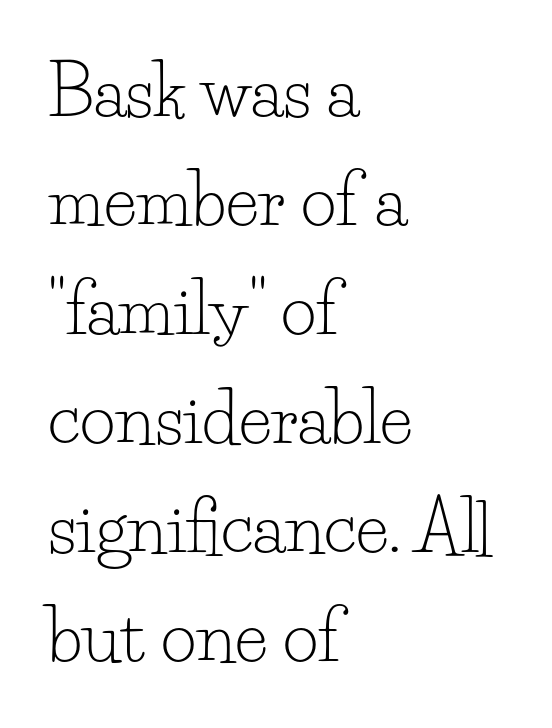
The image shows 69 px light serif type, upright; set left-aligned, normal line spacing (1.58x), normal letter spacing, not underlined; low stroke contrast and a small x-height.
